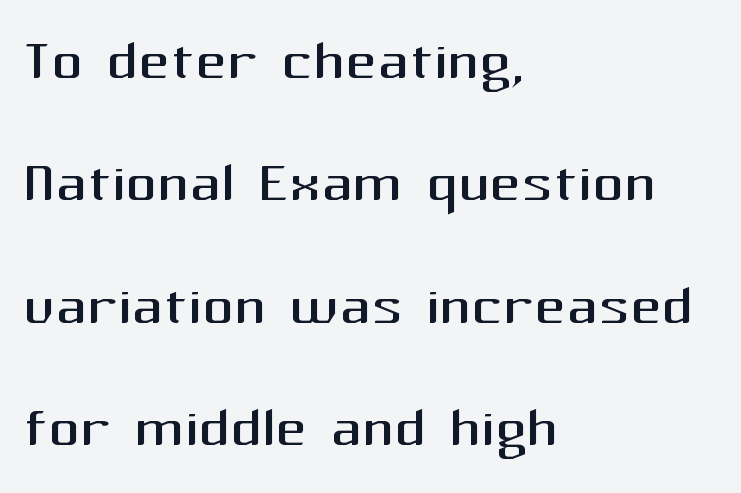
The image shows 78 px regular-weight sans-serif type, upright; set left-aligned, normal line spacing (1.57x), normal letter spacing, not underlined; medium stroke contrast and a medium x-height.
